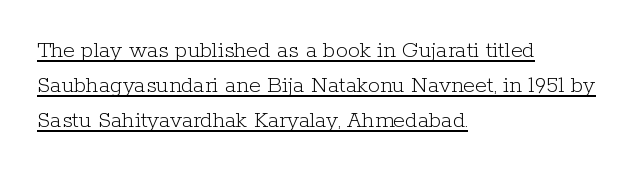
{"italic": "no", "bold": "no", "underline": "yes", "align": "left", "line_spacing": "normal", "line_spacing_ratio": 1.46, "letter_spacing": "normal", "letter_spacing_em": 0.0, "glyph_px": 24}
